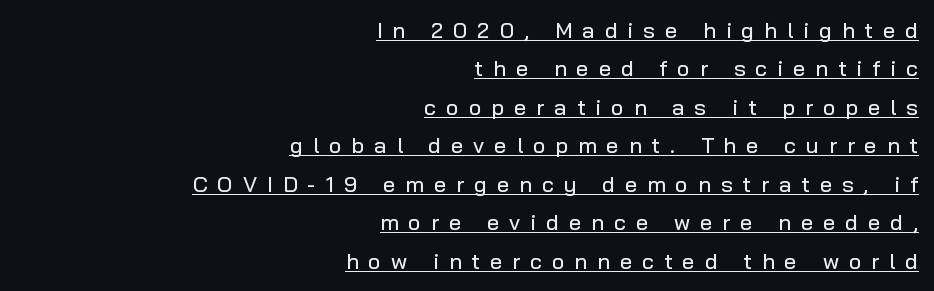
The image shows 22 px text type, upright; set right-aligned, line spacing 1.75x, unusually wide letter spacing (+0.45 em), underlined.
